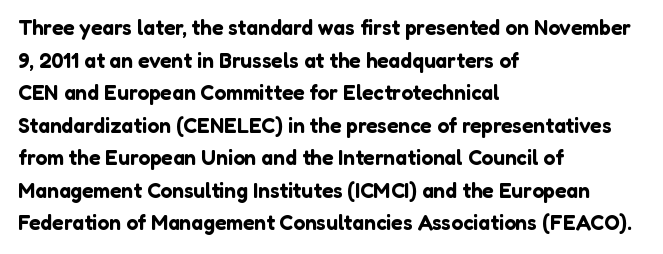
Q: Is the text italic (slanted)? A: No, it is upright.
Q: Is the text underlined? A: No.
Q: How is the paragraph aligned? A: Left-aligned.
Q: Is the spacing between letters normal or unusually wide? A: Normal.
Q: Is the spacing between lines tight, normal or loose? A: Normal.
